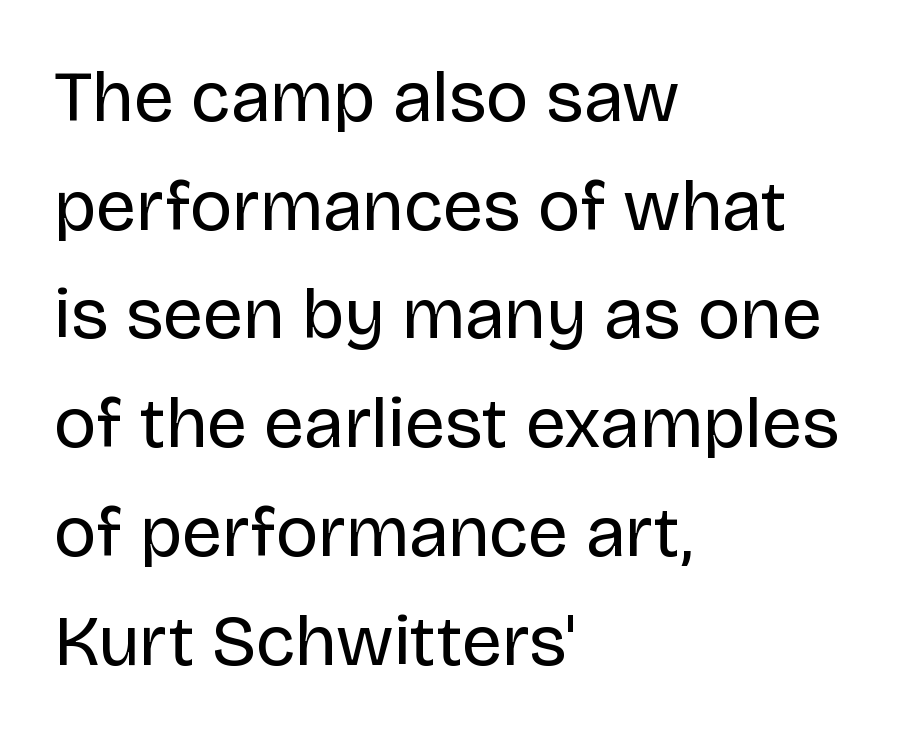
Q: Is the text bold? A: No.
Q: Is the text italic (slanted)? A: No, it is upright.
Q: Is the typeface a serif or a sans-serif typeface? A: Sans-serif.
Q: Is the text underlined? A: No.
Q: How is the paragraph aligned? A: Left-aligned.
Q: Is the spacing between letters normal or unusually wide? A: Normal.
Q: Is the spacing between lines tight, normal or loose? A: Normal.
Q: Width (condensed, normal, or wide)? A: Normal.
Q: Stroke contrast? A: Low.
Q: x-height? A: Large.
Q: Monospaced? A: No.
